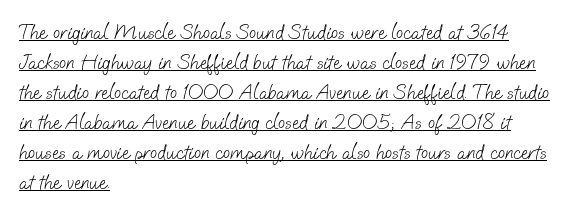
Alignment: flush left. Inter-character spacing is left at the font's built-in metrics. Leading matches the norm, producing a regular column. This rendering features underlined lettering. No chunkiness to these letters — they're not bold.
